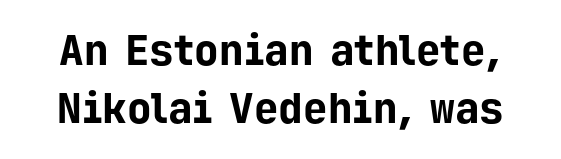
The image shows 41 px bold sans-serif type, upright, monospaced; set normal line spacing (1.41x), normal letter spacing, not underlined; low stroke contrast and a medium x-height.
